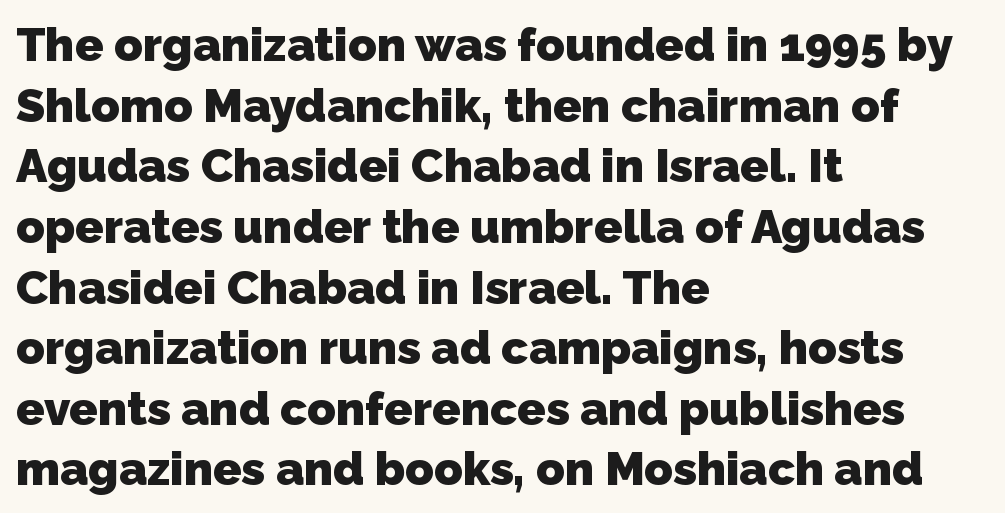
Typographic density is high because the face is bold. Is this a fixed-width face? No — the glyphs have proportional, varying widths. Glance below the letters and you will spot only blank space. This sample uses plain, unmodified letter spacing. Regarding leading, the lines here are spaced in the standard way. Serifs: no, the terminals of the letterforms are clean.
